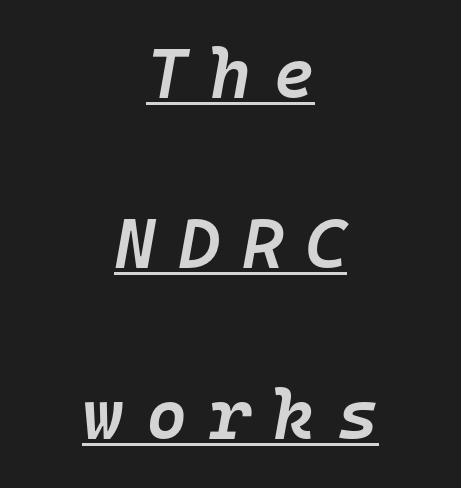
The axis of the letterforms is tilted away from vertical. Regarding leading, the lines here are spaced well apart. Is the block centered? Yes — each line is placed symmetrically about the middle. Summary of weight: moderately heavy, a semibold.
